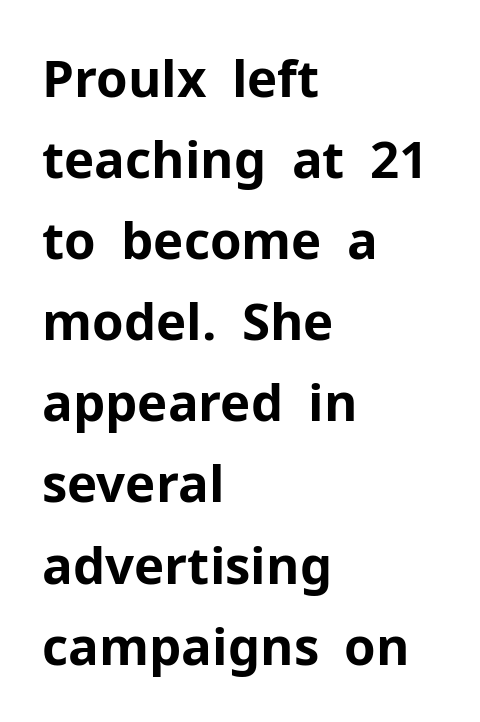
The image shows 51 px bold sans-serif type, upright; set left-aligned, normal line spacing (1.59x), normal letter spacing, not underlined; low stroke contrast and a medium x-height.
